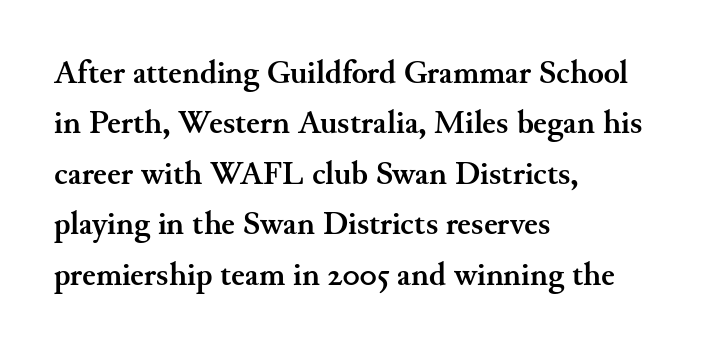
As a designer I'd log this as weight 700, bold. Observe the serifs anchoring each vertical stroke in this sample. If you measured baseline to baseline, you'd find a middling distance. Every row of glyphs begins at an identical x-position on the left. Here the designer chose a conventional face with non-uniform glyph widths. Designer's note — italics off, roman on.
